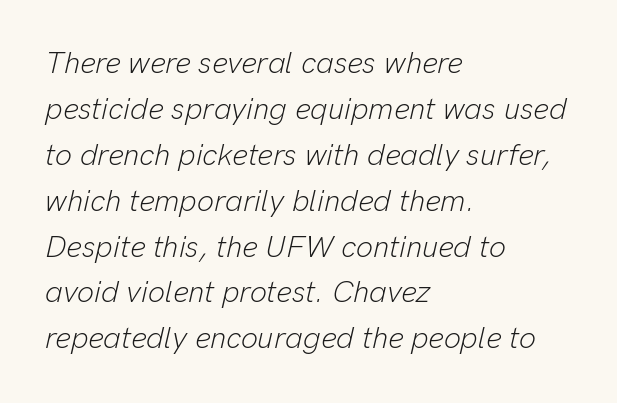
Clear beneath every line of the passage. Horizontal bands of white between lines are of average thickness. Stroke thickness stays within the range of a standard reading face or lighter. The rendering keeps characters at their native spacing. The face used here is proportionally spaced, like ordinary book or web type. Does the copy run flush right? No — it runs flush left.
